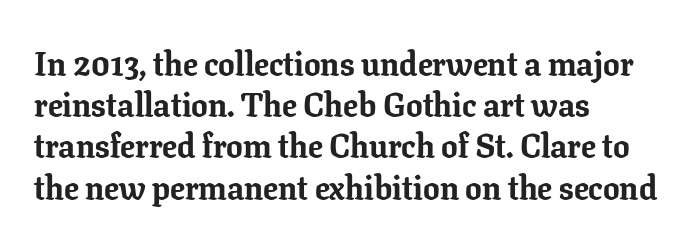
The image shows 33 px bold serif type, upright; set left-aligned, normal line spacing (1.25x), normal letter spacing, not underlined; low stroke contrast and a medium x-height.
